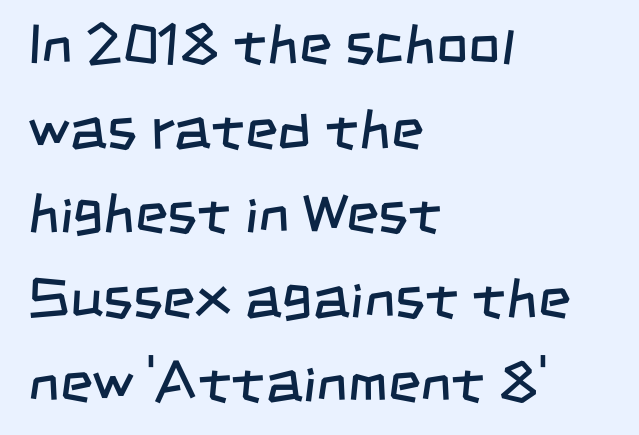
Q: Is the text bold? A: No.
Q: Is the typeface a serif or a sans-serif typeface? A: Sans-serif.
Q: Is the text underlined? A: No.
Q: How is the paragraph aligned? A: Left-aligned.
Q: Is the spacing between letters normal or unusually wide? A: Normal.
Q: Is the spacing between lines tight, normal or loose? A: Normal.
Q: Width (condensed, normal, or wide)? A: Condensed.
Q: Stroke contrast? A: Low.
Q: x-height? A: Large.
Q: Monospaced? A: No.
